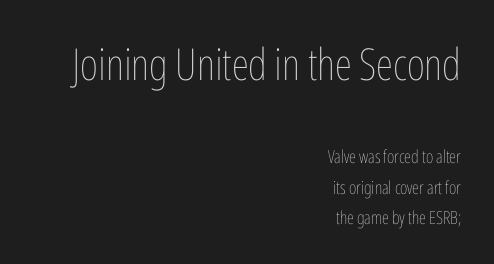
The letters in the upper block stand taller than those in the block below. Is this a heavy cut? Hardly; it is regular or lighter. The string is rendered with underlining switched off. A student would call this right alignment; a typographer would say flush right, rag left. Here the designer chose a conventional face with non-uniform glyph widths.
